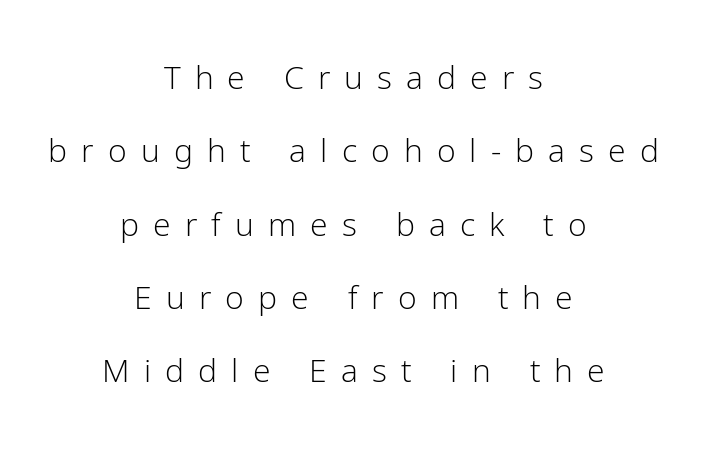
The image shows 32 px light sans-serif type, upright; set centered, loose line spacing (2.29x), unusually wide letter spacing (+0.44 em), not underlined; low stroke contrast and a medium x-height.
